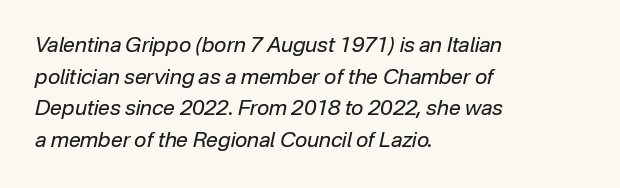
Q: Is the text bold? A: No.
Q: Is the text italic (slanted)? A: Yes, it leans right by about 12 degrees.
Q: Is the text underlined? A: No.
Q: How is the paragraph aligned? A: Left-aligned.
Q: Is the spacing between letters normal or unusually wide? A: Normal.
Q: Is the spacing between lines tight, normal or loose? A: Normal.
